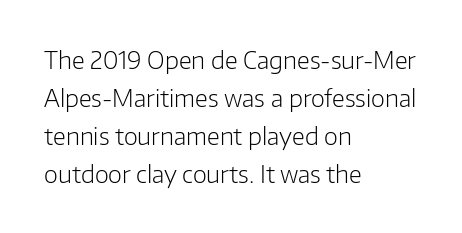
Q: Is the text bold? A: No.
Q: Is the text italic (slanted)? A: No, it is upright.
Q: Is the text underlined? A: No.
Q: How is the paragraph aligned? A: Left-aligned.
Q: Is the spacing between letters normal or unusually wide? A: Normal.
Q: Is the spacing between lines tight, normal or loose? A: Normal.
